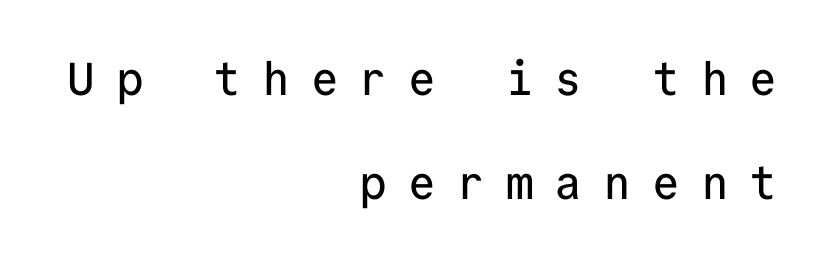
Reading down the column, the eye jumps a long way to each next line. Spacing verdict: monospaced, one width for all characters. Descenders hang freely into open space. Tall strokes in this sample are plumb rather than angled.
